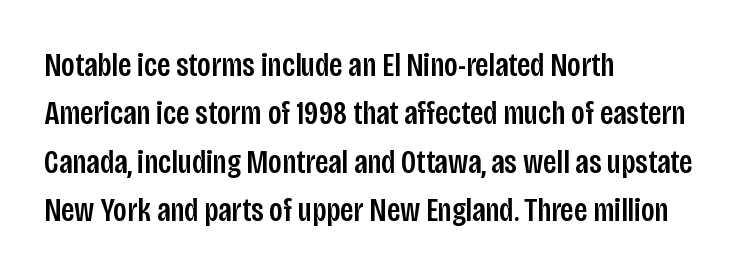
The image shows 34 px condensed sans-serif type, upright; set left-aligned, normal line spacing (1.42x), normal letter spacing, not underlined; low stroke contrast and a large x-height.
